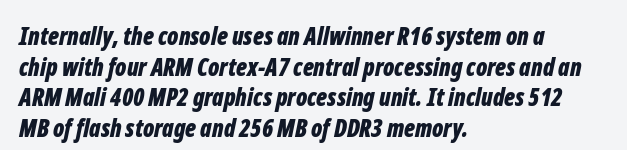
The image shows 24 px bold type, italic (leaning right); set left-aligned, normal line spacing (1.28x), normal letter spacing, not underlined.
